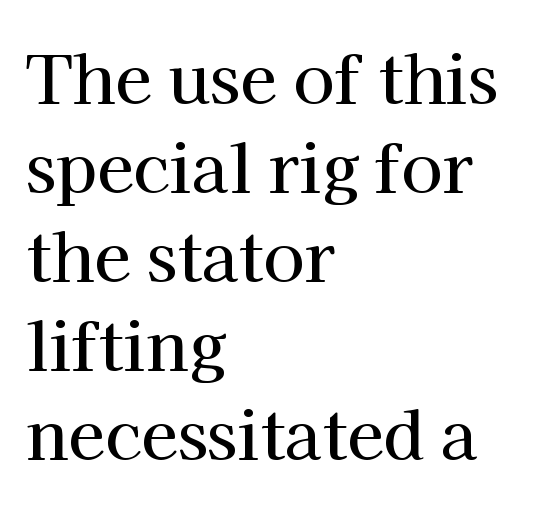
{"serif": "yes", "italic": "no", "width": "normal", "stroke_contrast": "high", "x_height": "medium", "monospaced": "no", "underline": "no", "align": "left", "line_spacing": "normal", "line_spacing_ratio": 1.33, "letter_spacing": "normal", "letter_spacing_em": 0.0, "glyph_px": 67}
